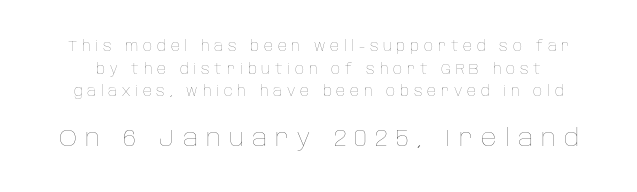
The image shows 24 px text type, upright; set normal line spacing (1.62x), unusually wide letter spacing (+0.34 em), not underlined; the second (bottom) block is 1.71x larger.
